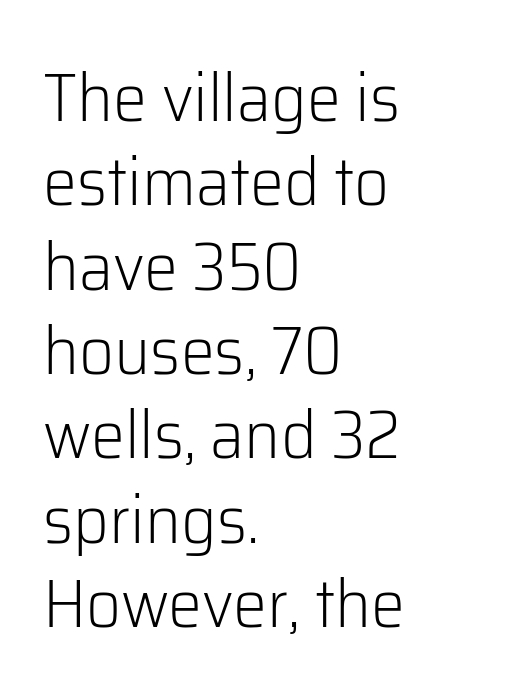
{"serif": "no", "italic": "no", "bold": "no", "weight": "light", "width": "normal", "stroke_contrast": "low", "x_height": "medium", "monospaced": "no", "underline": "no", "align": "left", "line_spacing_ratio": 1.24, "letter_spacing": "normal", "letter_spacing_em": 0.0, "glyph_px": 68}
